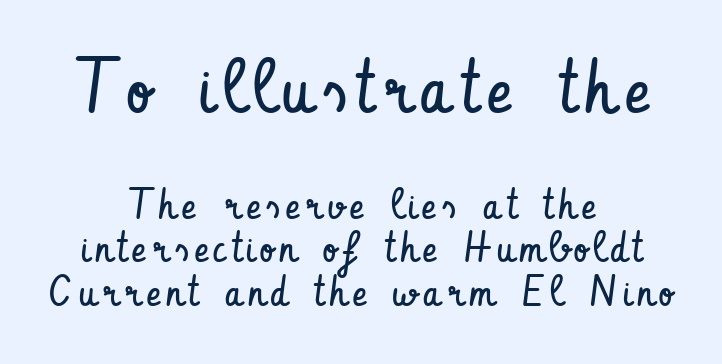
{"serif": "no", "italic": "no", "bold": "no", "weight": "regular", "width": "condensed", "stroke_contrast": "low", "x_height": "small", "monospaced": "no", "underline": "no", "align": "center", "line_spacing": "tight", "line_spacing_ratio": 1.01, "larger_block": "first", "size_ratio": 1.74, "glyph_px": 75}
